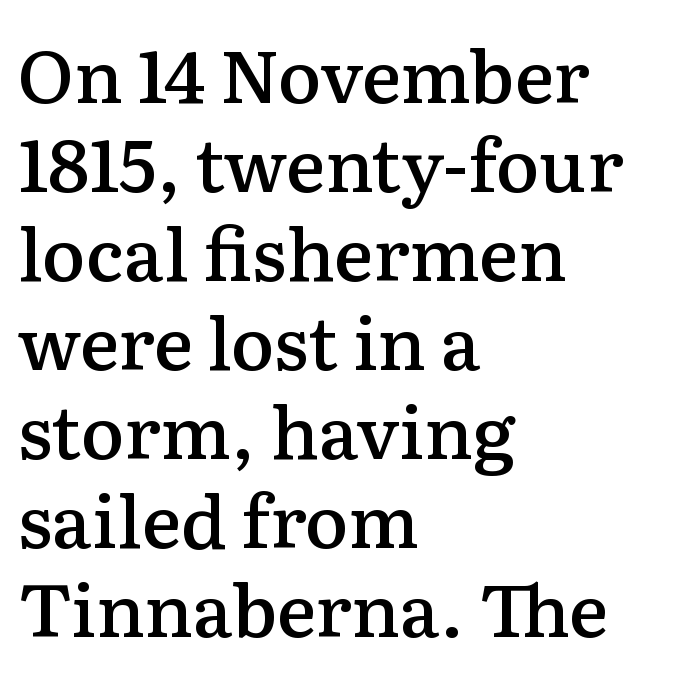
Q: Is the text bold? A: Semi-bold.
Q: Is the text italic (slanted)? A: No, it is upright.
Q: Is the typeface a serif or a sans-serif typeface? A: Serif.
Q: Is the text underlined? A: No.
Q: How is the paragraph aligned? A: Left-aligned.
Q: Is the spacing between letters normal or unusually wide? A: Normal.
Q: Width (condensed, normal, or wide)? A: Normal.
Q: Stroke contrast? A: Medium.
Q: x-height? A: Medium.
Q: Monospaced? A: No.
